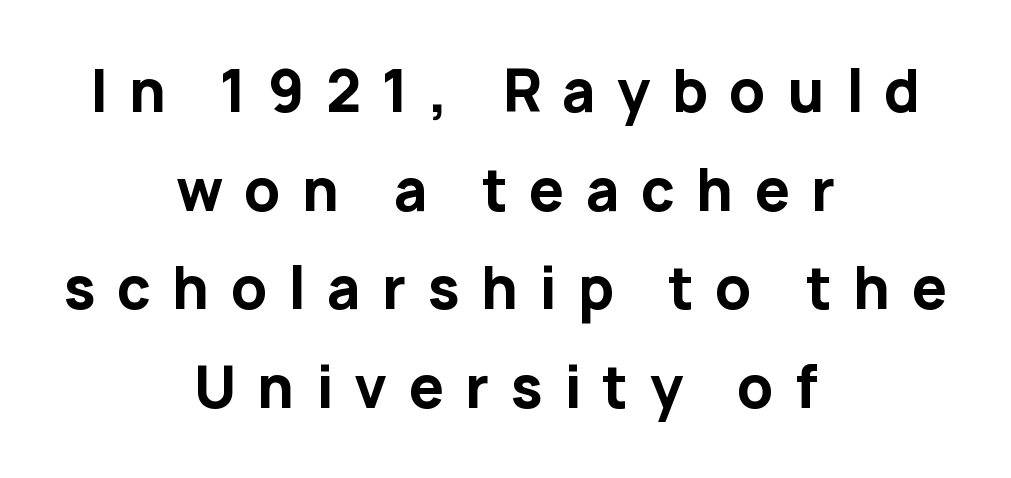
Q: Is the text bold? A: Yes.
Q: Is the text italic (slanted)? A: No, it is upright.
Q: Is the typeface a serif or a sans-serif typeface? A: Sans-serif.
Q: Is the text underlined? A: No.
Q: How is the paragraph aligned? A: Centered.
Q: Is the spacing between letters normal or unusually wide? A: Unusually wide.
Q: Width (condensed, normal, or wide)? A: Normal.
Q: Stroke contrast? A: Low.
Q: x-height? A: Medium.
Q: Monospaced? A: No.
